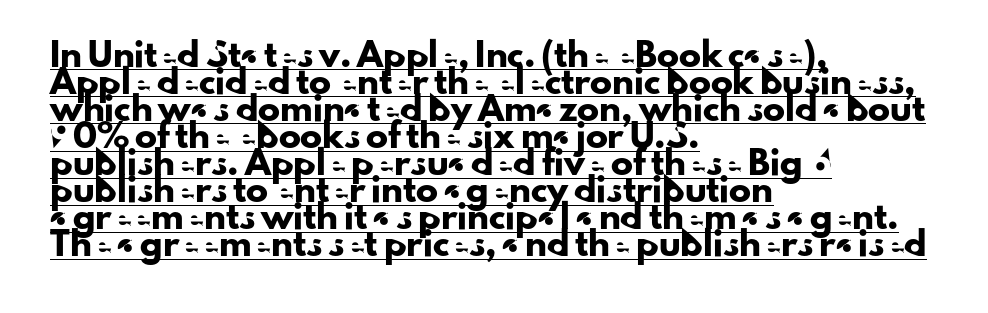
Designer's note — italics off, roman on. Spacing between characters is what you'd get straight out of the box. Left-aligned paragraph, ragged on the right. A baseline rule has been typeset under these characters.
